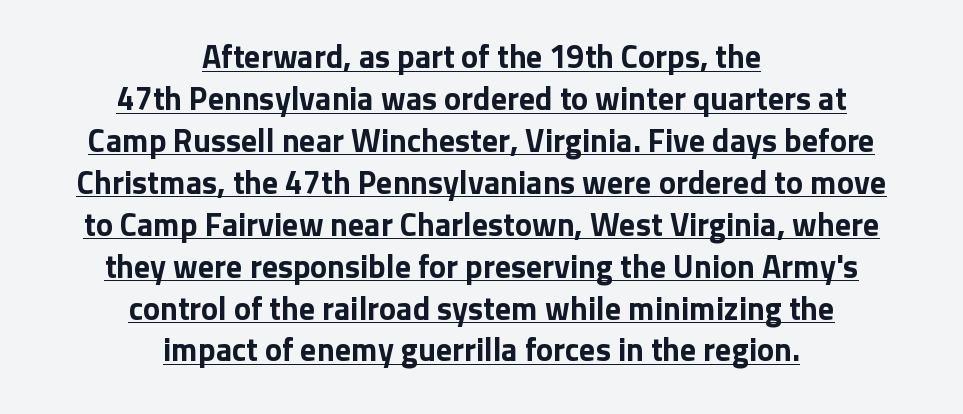
Q: Is the text bold? A: Yes.
Q: Is the text italic (slanted)? A: No, it is upright.
Q: Is the typeface a serif or a sans-serif typeface? A: Sans-serif.
Q: Is the text underlined? A: Yes.
Q: How is the paragraph aligned? A: Centered.
Q: Is the spacing between letters normal or unusually wide? A: Normal.
Q: Is the spacing between lines tight, normal or loose? A: Normal.
Q: Width (condensed, normal, or wide)? A: Normal.
Q: Stroke contrast? A: Low.
Q: x-height? A: Medium.
Q: Monospaced? A: No.
